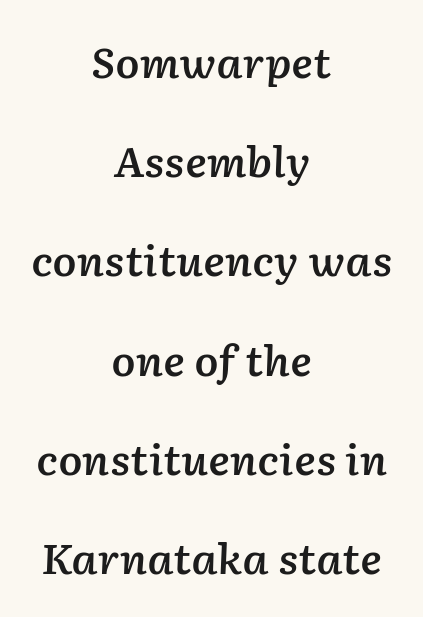
{"italic": "yes", "lean": "right", "slant_degrees": 2, "bold": "semi", "weight": "semibold", "width": "normal", "stroke_contrast": "low", "x_height": "medium", "monospaced": "no", "underline": "no", "align": "center", "line_spacing": "loose", "line_spacing_ratio": 2.48, "letter_spacing": "normal", "letter_spacing_em": 0.0, "glyph_px": 40}
